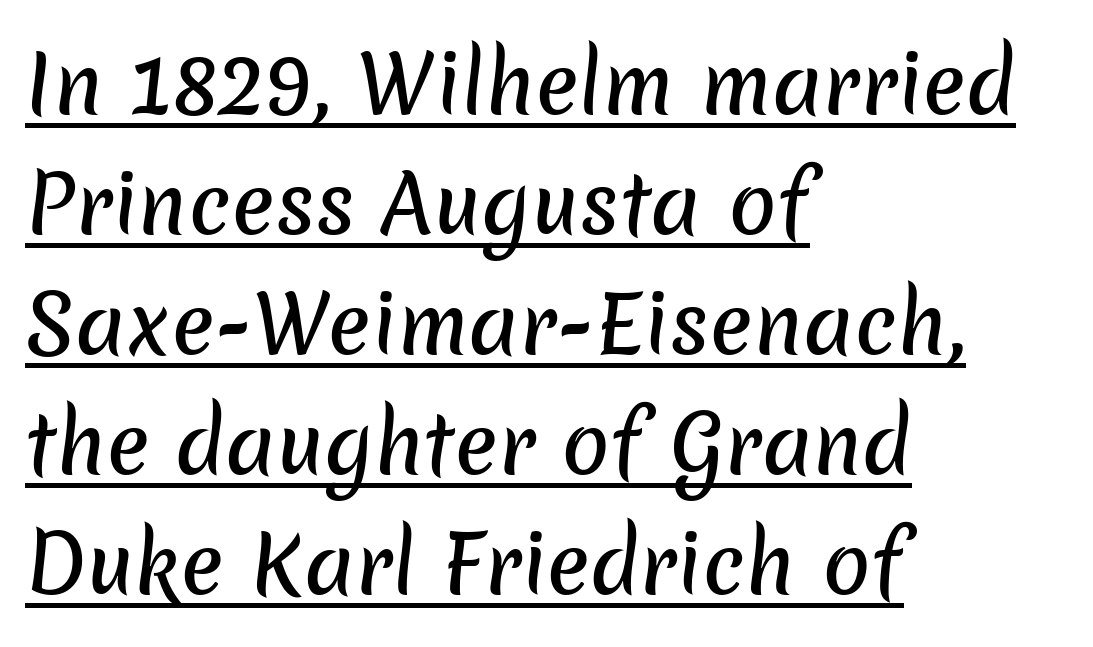
The rag falls on the right side of this text block. The lines sit at an ordinary, default distance from one another. Unlike a traditional serif, this face leaves its strokes unadorned. Is this a fixed-width face? No — the glyphs have proportional, varying widths. In terms of letterspacing, this is plain default setting.
